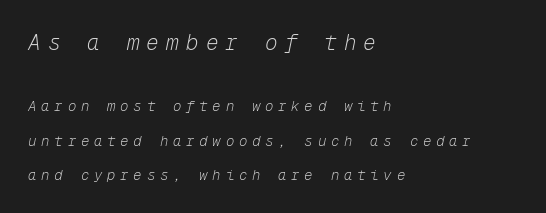
Q: Is the text bold? A: No.
Q: Is the text italic (slanted)? A: Yes, it leans right by about 12 degrees.
Q: Is the text underlined? A: No.
Q: How is the paragraph aligned? A: Left-aligned.
Q: Is the spacing between letters normal or unusually wide? A: Unusually wide.
Q: Is the spacing between lines tight, normal or loose? A: Loose.
Q: Which block of text is set in a larger size, the first (top) or the second (bottom)? A: The first (top) one.
